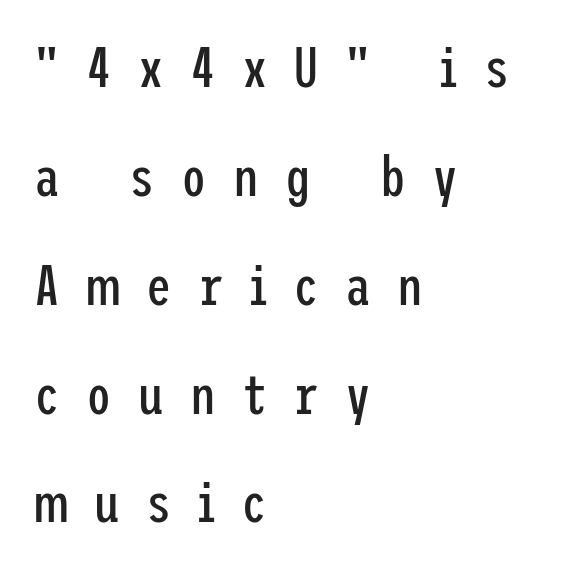
The image shows 57 px regular-weight, condensed sans-serif type, upright; set left-aligned, loose line spacing (1.91x), unusually wide letter spacing (+0.46 em), not underlined; low stroke contrast and a medium x-height.
